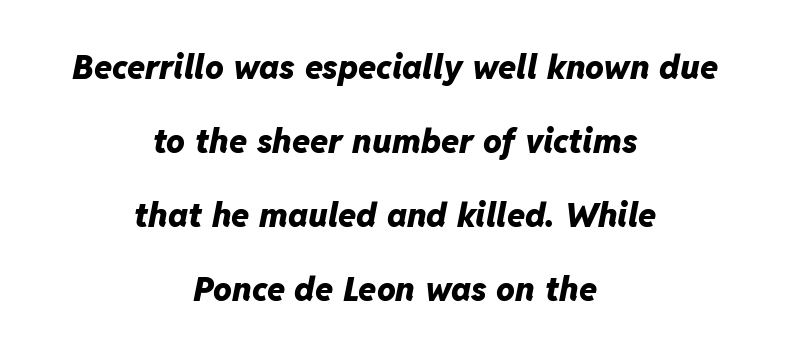
Q: Is the text bold? A: Yes.
Q: Is the text italic (slanted)? A: Yes, it leans right by about 11 degrees.
Q: Is the text underlined? A: No.
Q: How is the paragraph aligned? A: Centered.
Q: Is the spacing between letters normal or unusually wide? A: Normal.
Q: Is the spacing between lines tight, normal or loose? A: Loose.
Q: Width (condensed, normal, or wide)? A: Normal.
Q: Stroke contrast? A: Low.
Q: x-height? A: Medium.
Q: Monospaced? A: No.
